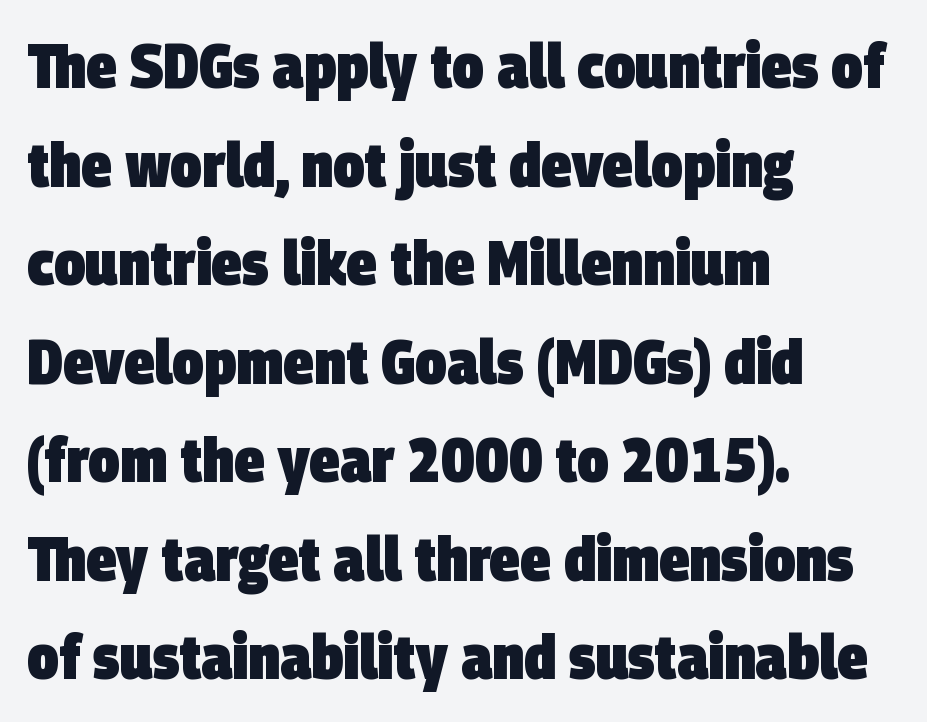
In terms of letterspacing, this is plain default setting. The paragraph has a hard left edge and a soft right edge. What kind of face is this? One without serifs — a sans. Bold? Absolutely — the strokes are thick and heavy. Compared with typical paragraphs, the rows here are spaced about the same.
